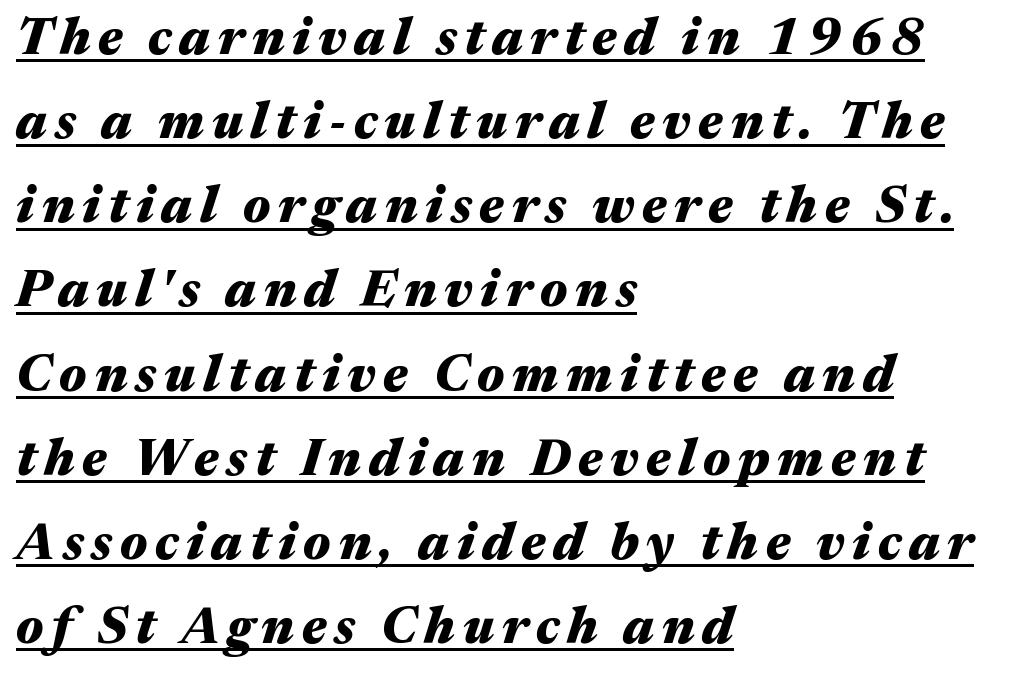
The image shows 51 px heavy, wide type, italic (leaning right); set left-aligned, normal line spacing (1.65x), underlined; medium stroke contrast and a medium x-height.
